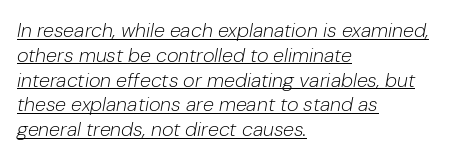
The image shows 20 px text type, italic (leaning right); set left-aligned, line spacing 1.24x, normal letter spacing, underlined.
